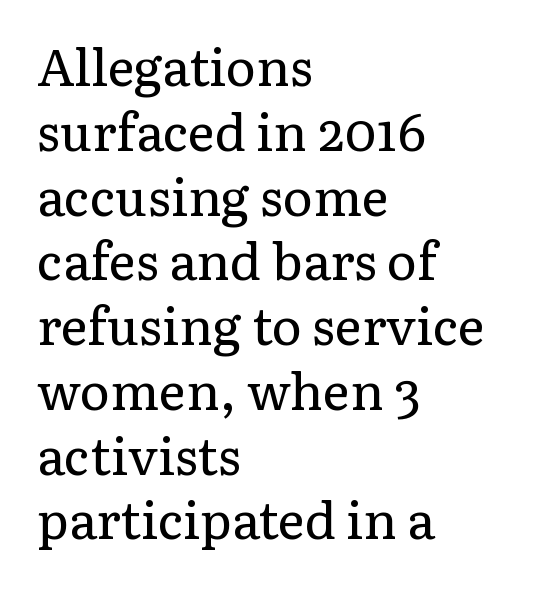
Regular leading. The font sits on the lighter half of the weight spectrum, regular included. Think of a printed novel: that variable character pitch is what you see here. Line beginnings align vertically; line endings do not.
